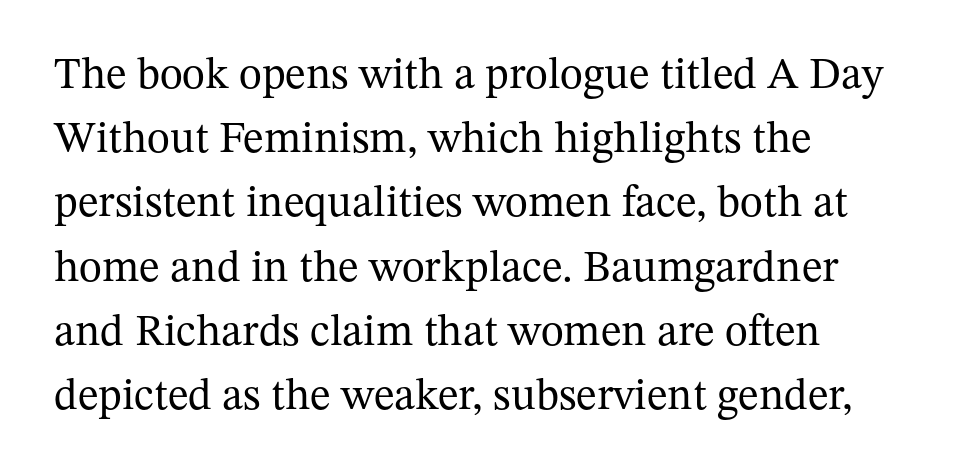
The image shows 44 px regular-weight serif type, upright; set left-aligned, normal line spacing (1.46x), normal letter spacing, not underlined; medium stroke contrast and a medium x-height.
